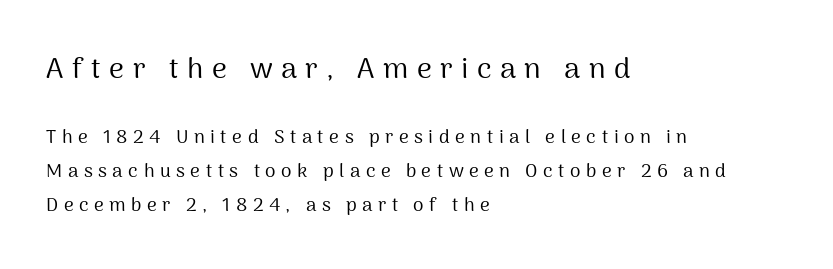
The string is rendered with underlining switched off. The block sitting higher on the canvas is the one with enlarged characters. It's the straight-up-and-down kind of type. Heft: none added — not bold. The rag falls on the right side of this text block.
